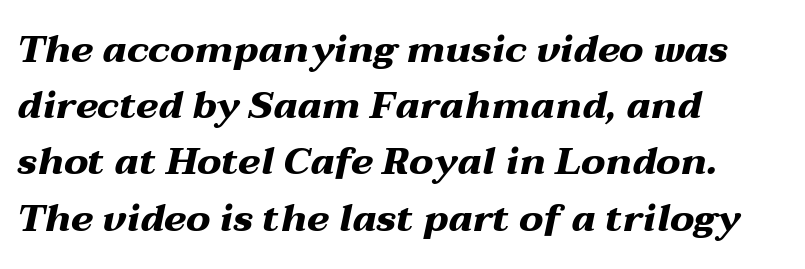
The image shows 38 px heavy, wide type, italic (leaning right); set left-aligned, normal line spacing (1.48x), normal letter spacing, not underlined; medium stroke contrast and a medium x-height.
